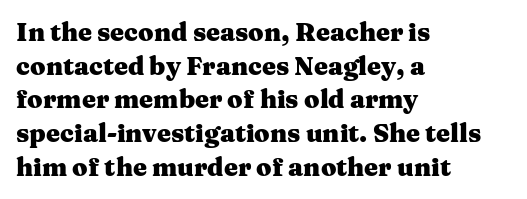
The image shows 25 px bold type, upright; set left-aligned, normal line spacing (1.35x), normal letter spacing, not underlined.
